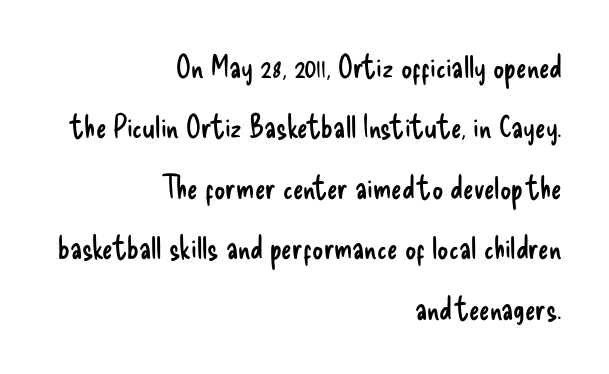
The image shows 31 px regular-weight, condensed sans-serif type, upright; set right-aligned, loose line spacing (1.95x), normal letter spacing, not underlined; low stroke contrast and a small x-height.
